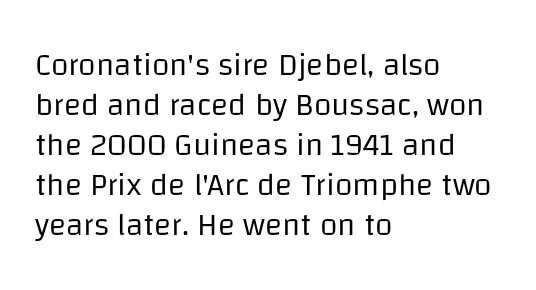
{"serif": "no", "italic": "no", "bold": "no", "weight": "regular", "width": "normal", "stroke_contrast": "low", "x_height": "large", "monospaced": "no", "underline": "no", "align": "left", "line_spacing": "normal", "line_spacing_ratio": 1.25, "letter_spacing": "normal", "letter_spacing_em": 0.0, "glyph_px": 32}
